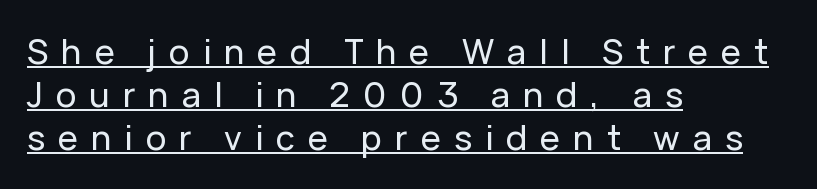
Q: Is the text italic (slanted)? A: No, it is upright.
Q: Is the typeface a serif or a sans-serif typeface? A: Sans-serif.
Q: Is the text underlined? A: Yes.
Q: How is the paragraph aligned? A: Left-aligned.
Q: Is the spacing between letters normal or unusually wide? A: Unusually wide.
Q: Is the spacing between lines tight, normal or loose? A: Normal.
Q: Width (condensed, normal, or wide)? A: Normal.
Q: Stroke contrast? A: Low.
Q: x-height? A: Medium.
Q: Monospaced? A: No.
